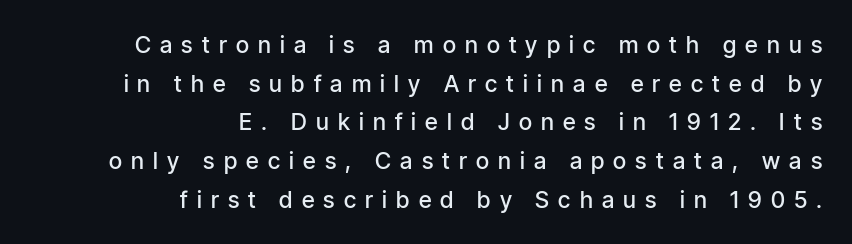
Q: Is the text bold? A: Semi-bold.
Q: Is the text italic (slanted)? A: No, it is upright.
Q: Is the text underlined? A: No.
Q: How is the paragraph aligned? A: Right-aligned.
Q: Is the spacing between letters normal or unusually wide? A: Unusually wide.
Q: Is the spacing between lines tight, normal or loose? A: Normal.
